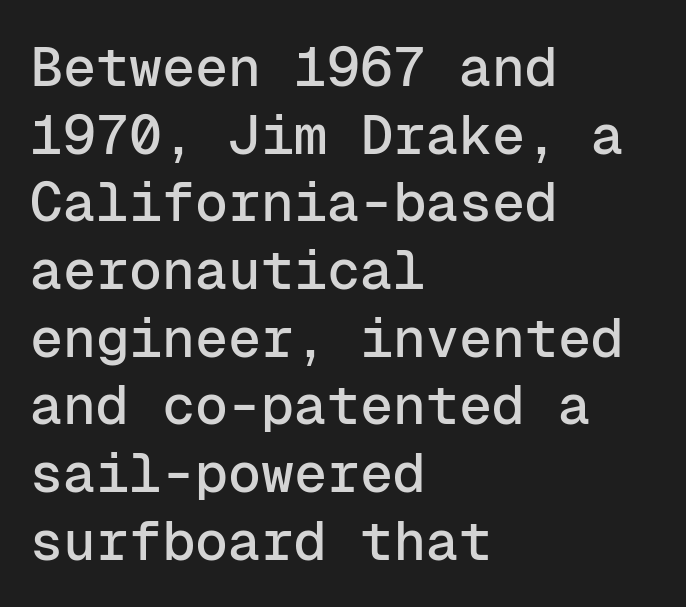
The strip under each line holds only bare page. Tall strokes in this sample are plumb rather than angled. Each letter, wide or thin by design, is forced into the same width here. Every row of glyphs begins at an identical x-position on the left. In terms of letterform style, serifs are entirely absent.
